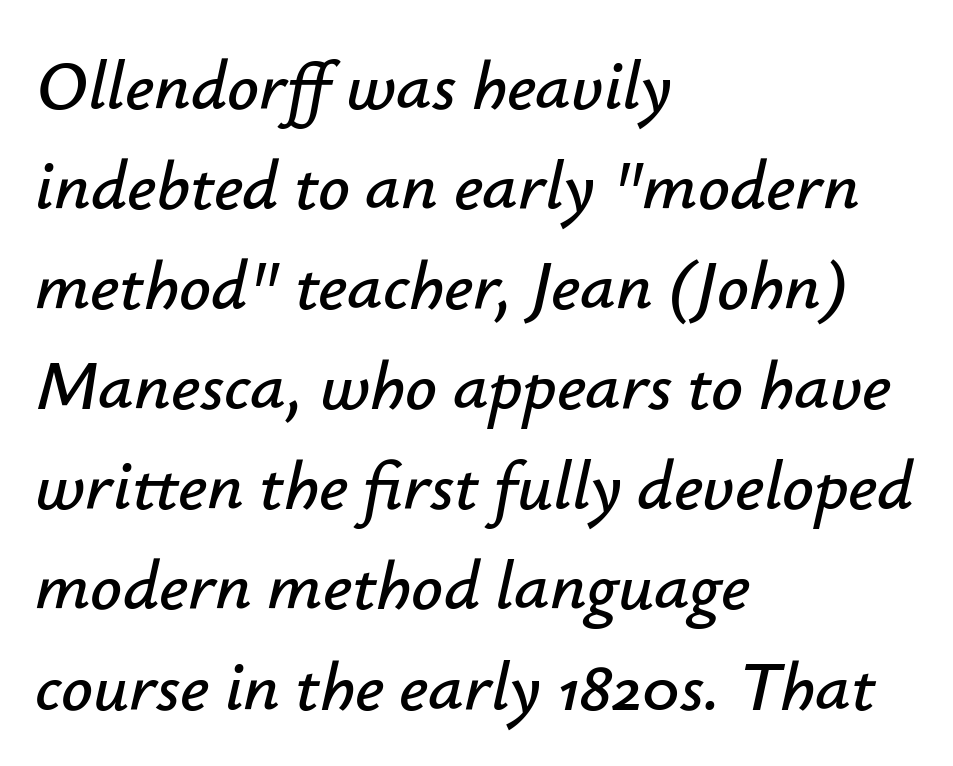
Q: Is the text italic (slanted)? A: Yes, it leans right by about 12 degrees.
Q: Is the text underlined? A: No.
Q: How is the paragraph aligned? A: Left-aligned.
Q: Is the spacing between letters normal or unusually wide? A: Normal.
Q: Is the spacing between lines tight, normal or loose? A: Normal.
Q: Width (condensed, normal, or wide)? A: Normal.
Q: Stroke contrast? A: Low.
Q: x-height? A: Small.
Q: Monospaced? A: No.
